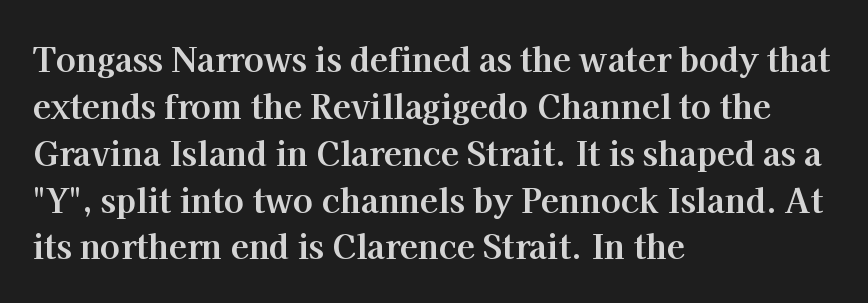
The passage shown is typeset with a serif family. The rendering uses a moderate line-height, typical for paragraphs. These lines are set flush left with a ragged right edge. If you drew a line through each stem, it would be perfectly vertical. The space beneath each line is pristine and unruled.
